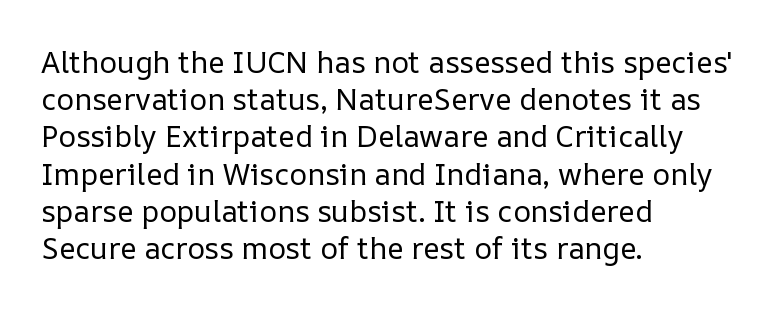
The image shows 30 px regular-weight type, upright; set left-aligned, line spacing 1.24x, normal letter spacing, not underlined; low stroke contrast and a medium x-height.
